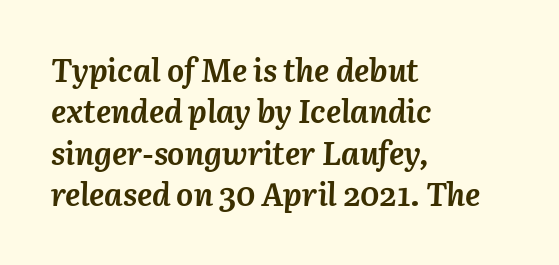
Is the type slanted? Yes — the strokes lean at a clear angle. Regular leading. Notice how thick the strokes are: this is what a full bold looks like. Character widths vary here, with narrow letters taking less room than wide ones. Compared with typical body copy, the letter spacing here is the same.
